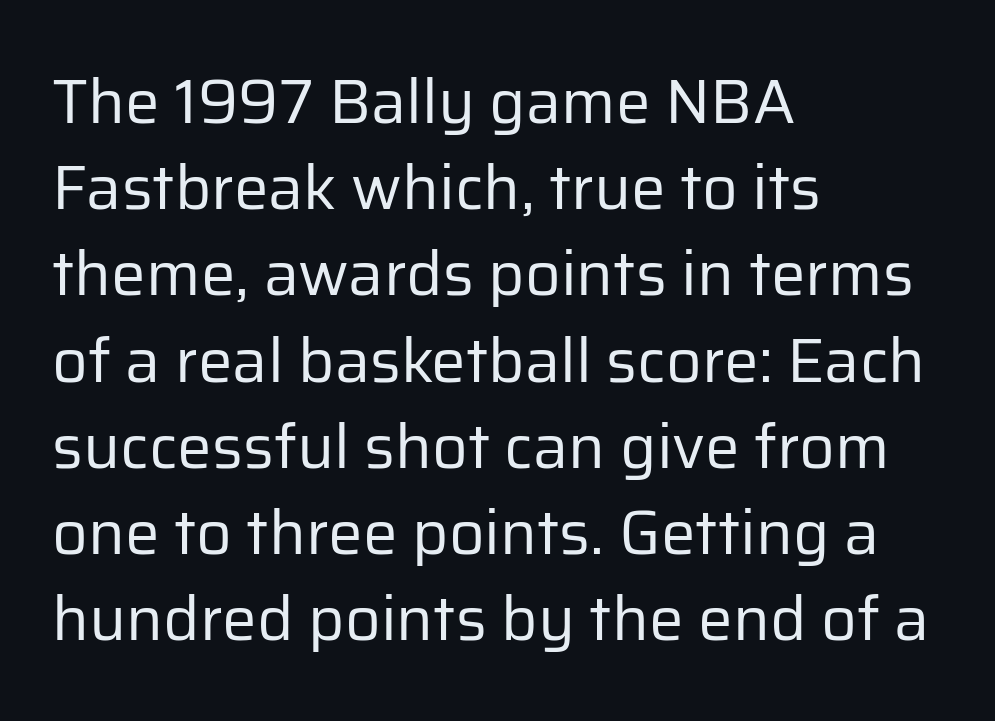
The image shows 62 px regular-weight sans-serif type, upright; set left-aligned, normal line spacing (1.39x), normal letter spacing, not underlined; low stroke contrast and a medium x-height.
